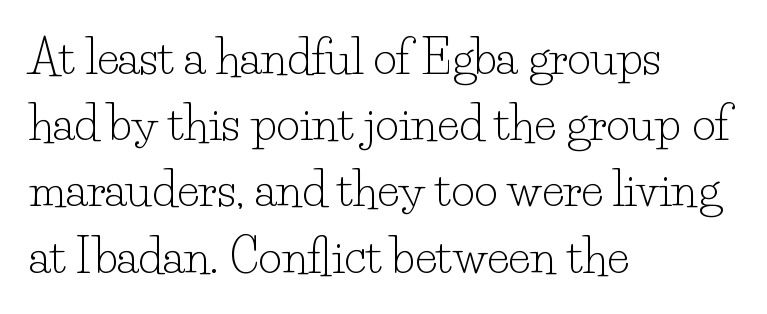
In terms of posture, this sample is upright. Compared with typical body copy, the letter spacing here is the same. Horizontally, the lines are justified to the leading edge only. Small tapered or slab feet sit at the stroke ends, so this counts as serif.
